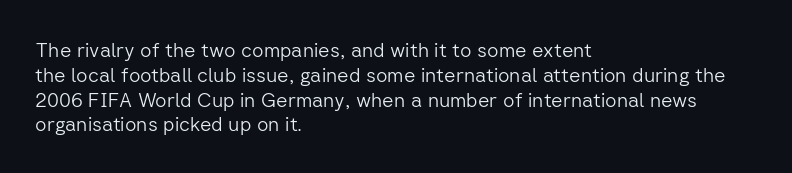
{"italic": "no", "bold": "no", "underline": "no", "align": "left", "line_spacing_ratio": 1.24, "letter_spacing": "normal", "letter_spacing_em": 0.0, "glyph_px": 20}
